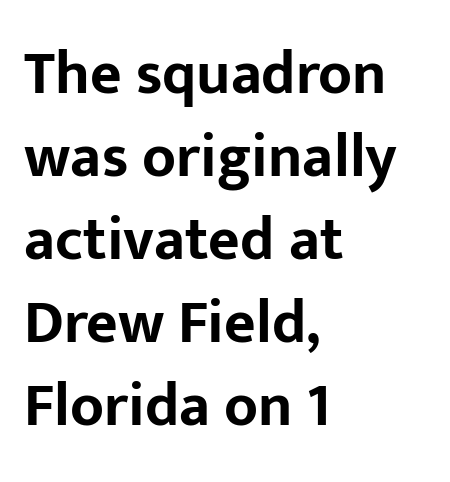
A clean baseline with only descenders dipping below it. This block has exactly the height ordinary leading produces. Designer's note — italics off, roman on. Each letter's strokes conclude bluntly, with no projecting serifs. This sample uses plain, unmodified letter spacing.
